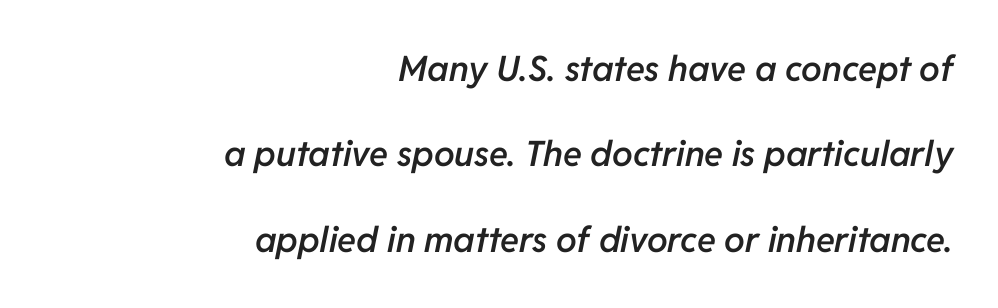
{"italic": "yes", "lean": "right", "slant_degrees": 11, "bold": "semi", "weight": "semibold", "width": "normal", "stroke_contrast": "low", "x_height": "medium", "monospaced": "no", "underline": "no", "align": "right", "line_spacing": "loose", "line_spacing_ratio": 2.44, "letter_spacing": "normal", "letter_spacing_em": 0.0, "glyph_px": 35}
